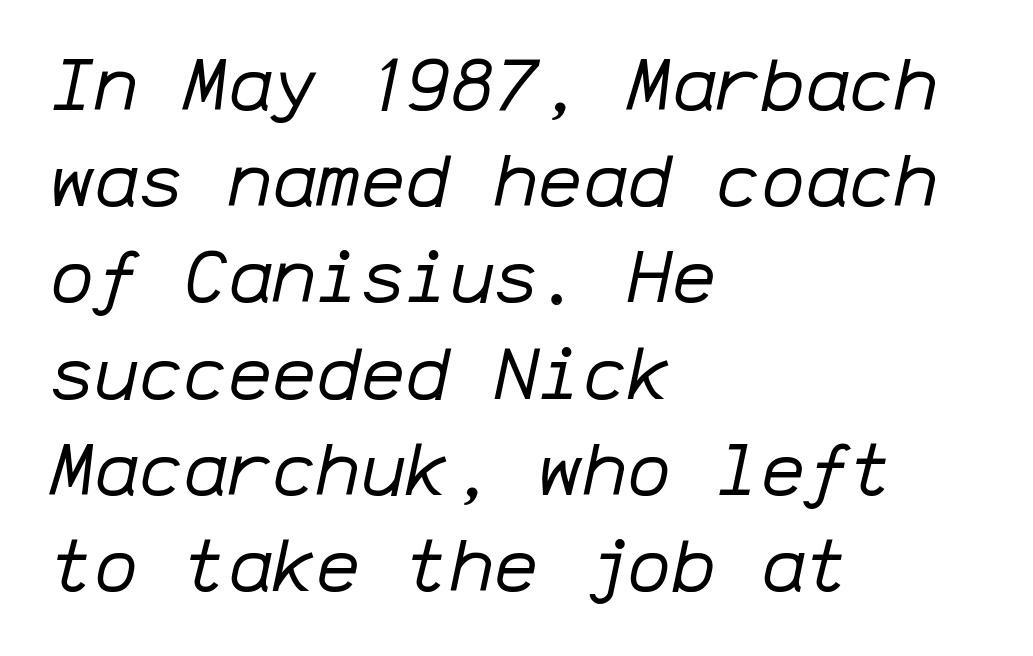
{"italic": "yes", "lean": "right", "slant_degrees": 12, "bold": "no", "weight": "regular", "width": "normal", "stroke_contrast": "low", "x_height": "medium", "monospaced": "yes", "underline": "no", "align": "left", "line_spacing": "normal", "line_spacing_ratio": 1.3, "letter_spacing": "normal", "letter_spacing_em": 0.0, "glyph_px": 74}
